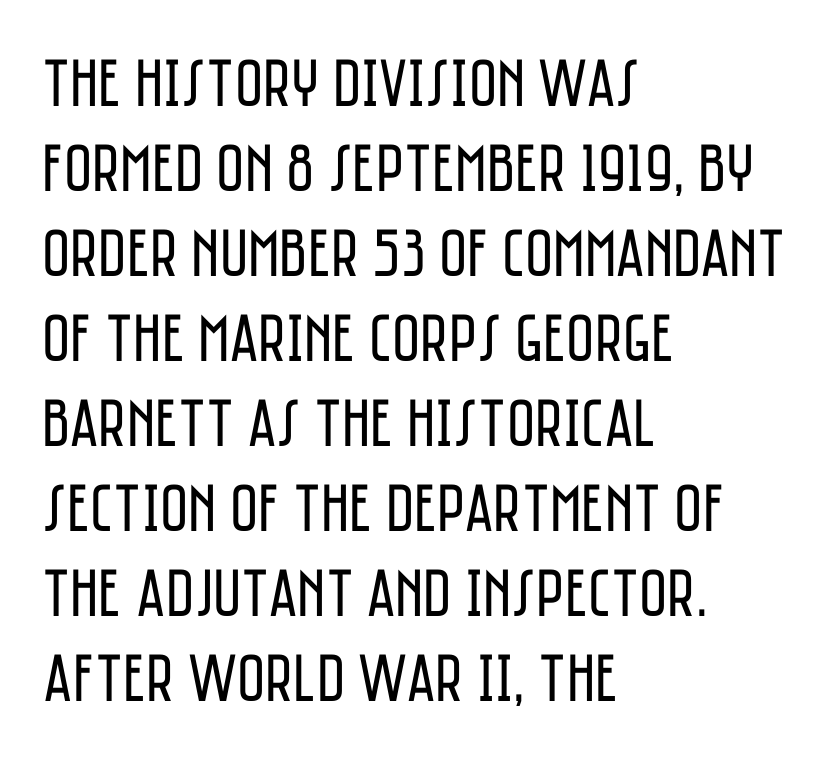
Q: Is the text bold? A: No.
Q: Is the text italic (slanted)? A: No, it is upright.
Q: Is the typeface a serif or a sans-serif typeface? A: Sans-serif.
Q: Is the text underlined? A: No.
Q: How is the paragraph aligned? A: Left-aligned.
Q: Is the spacing between letters normal or unusually wide? A: Normal.
Q: Is the spacing between lines tight, normal or loose? A: Normal.
Q: Width (condensed, normal, or wide)? A: Condensed.
Q: Stroke contrast? A: Low.
Q: x-height? A: Large.
Q: Monospaced? A: No.
